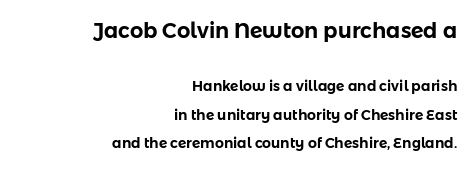
{"italic": "no", "underline": "no", "align": "right", "line_spacing": "loose", "line_spacing_ratio": 2.05, "letter_spacing": "normal", "letter_spacing_em": 0.0, "larger_block": "first", "size_ratio": 1.5, "glyph_px": 21}
